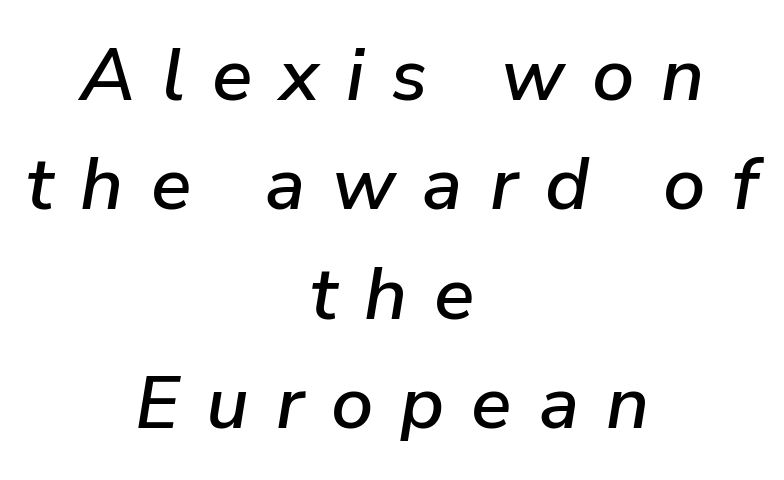
Q: Is the text italic (slanted)? A: Yes, it leans right by about 9 degrees.
Q: Is the text underlined? A: No.
Q: How is the paragraph aligned? A: Centered.
Q: Is the spacing between letters normal or unusually wide? A: Unusually wide.
Q: Is the spacing between lines tight, normal or loose? A: Normal.
Q: Width (condensed, normal, or wide)? A: Normal.
Q: Stroke contrast? A: Low.
Q: x-height? A: Medium.
Q: Monospaced? A: No.
